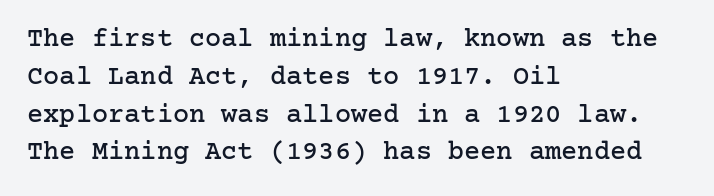
{"italic": "no", "underline": "no", "align": "left", "line_spacing": "normal", "line_spacing_ratio": 1.4, "letter_spacing": "normal", "letter_spacing_em": 0.0, "glyph_px": 27}
